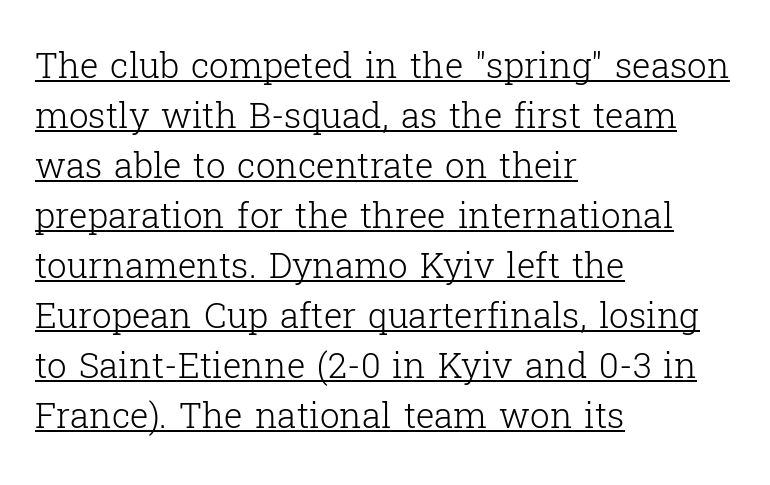
Q: Is the text bold? A: No.
Q: Is the text italic (slanted)? A: No, it is upright.
Q: Is the typeface a serif or a sans-serif typeface? A: Serif.
Q: Is the text underlined? A: Yes.
Q: How is the paragraph aligned? A: Left-aligned.
Q: Is the spacing between letters normal or unusually wide? A: Normal.
Q: Is the spacing between lines tight, normal or loose? A: Normal.
Q: Width (condensed, normal, or wide)? A: Normal.
Q: Stroke contrast? A: Low.
Q: x-height? A: Medium.
Q: Monospaced? A: No.
